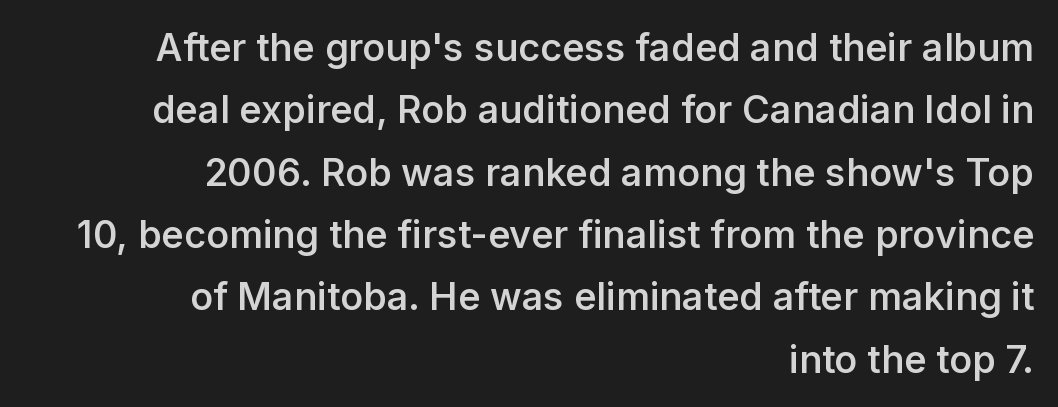
{"serif": "no", "italic": "no", "bold": "semi", "weight": "semibold", "width": "normal", "stroke_contrast": "low", "x_height": "medium", "monospaced": "no", "underline": "no", "align": "right", "line_spacing": "normal", "line_spacing_ratio": 1.64, "letter_spacing": "normal", "letter_spacing_em": 0.0, "glyph_px": 38}
